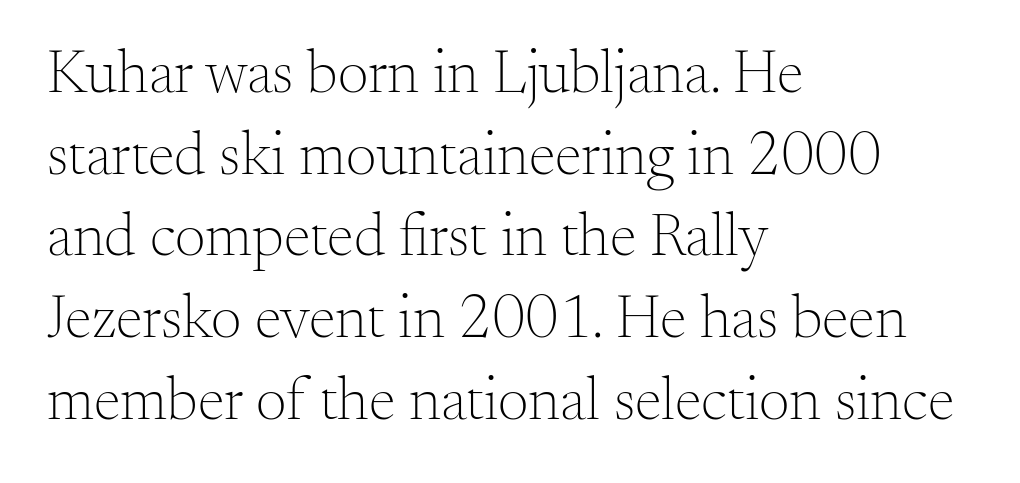
Anything drawn beneath the words? Only blank space. The leading is moderate, giving the passage an even texture. Look at the bottom of the vertical strokes: they flare into serifs here. You could not count columns in this text — the font is proportionally spaced. Rendered with straight, roman letterforms.
